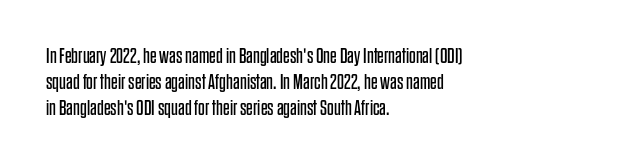
{"italic": "no", "bold": "no", "underline": "no", "align": "left", "line_spacing_ratio": 1.23, "letter_spacing": "normal", "letter_spacing_em": 0.0, "glyph_px": 21}
